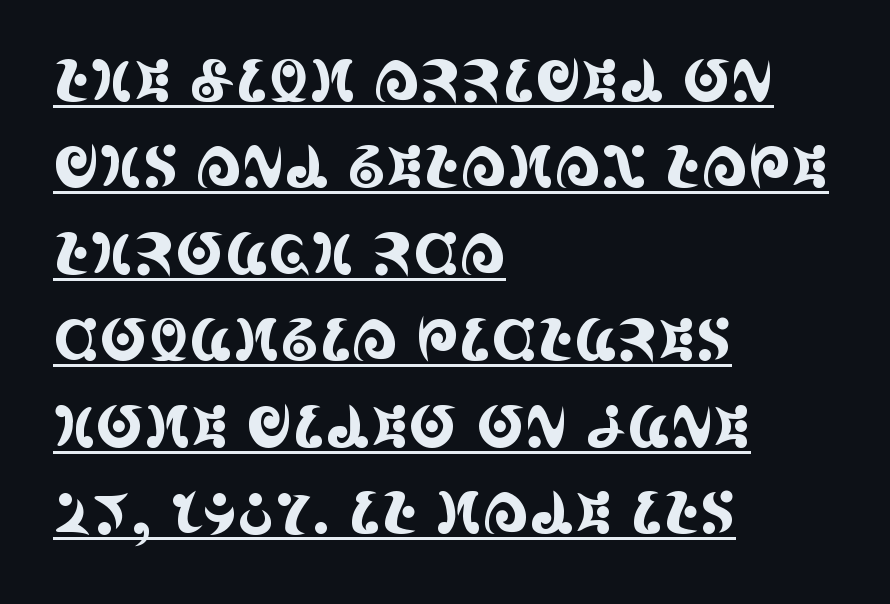
Proportional: the letters do not fall into vertical columns. Somebody hit Ctrl+U on this one — the words are underlined. Leading: standard. The typography opts for an upright posture over an oblique one. I'd call this a serif setting — the letters wear small feet.
